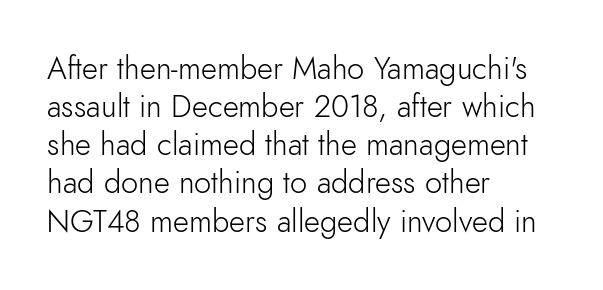
{"serif": "no", "italic": "no", "bold": "no", "weight": "light", "width": "normal", "stroke_contrast": "low", "x_height": "small", "monospaced": "no", "underline": "no", "align": "left", "line_spacing_ratio": 1.23, "letter_spacing": "normal", "letter_spacing_em": 0.0, "glyph_px": 31}
